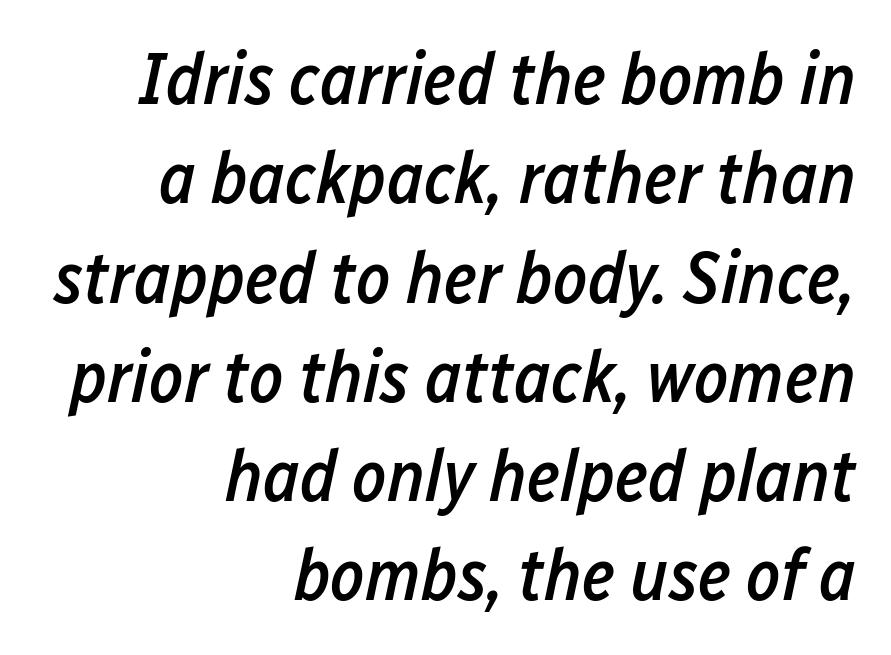
{"italic": "yes", "lean": "right", "slant_degrees": 12, "bold": "semi", "weight": "semibold", "width": "condensed", "stroke_contrast": "low", "x_height": "medium", "monospaced": "no", "underline": "no", "align": "right", "line_spacing": "normal", "line_spacing_ratio": 1.36, "letter_spacing": "normal", "letter_spacing_em": 0.0, "glyph_px": 73}
